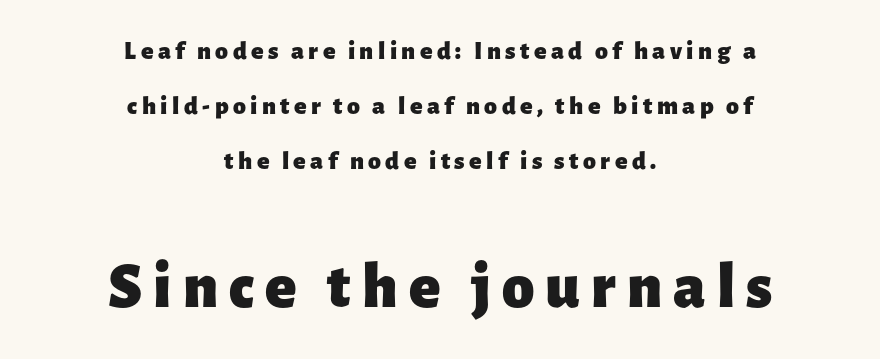
{"serif": "no", "italic": "no", "bold": "yes", "weight": "heavy", "width": "normal", "stroke_contrast": "low", "x_height": "medium", "monospaced": "no", "underline": "no", "align": "center", "line_spacing": "loose", "line_spacing_ratio": 2.12, "larger_block": "second", "size_ratio": 2.5, "glyph_px": 65}
